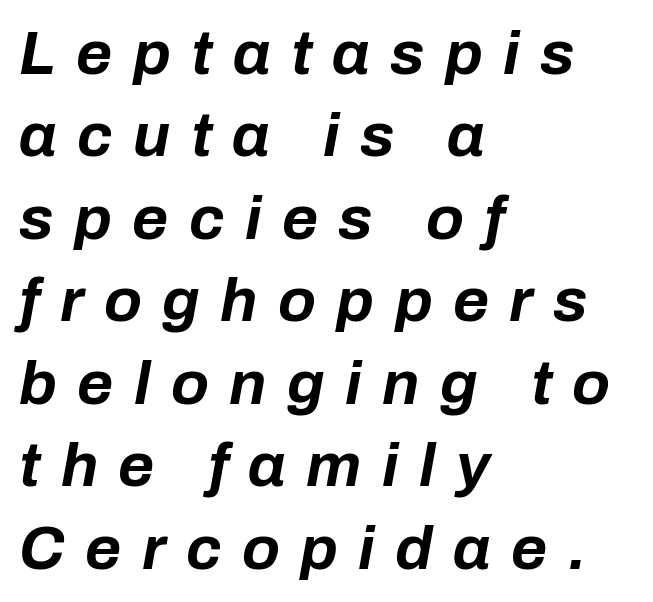
Teacher's note: observe the even left margin — that is flush-left alignment. Characters are canted at an angle relative to the baseline's perpendicular. The characters look thick and weighty, a clear bold. The area under the type is left untouched. The rows are spaced the way most documents space them. Caption: expanded tracking, letters set apart.
